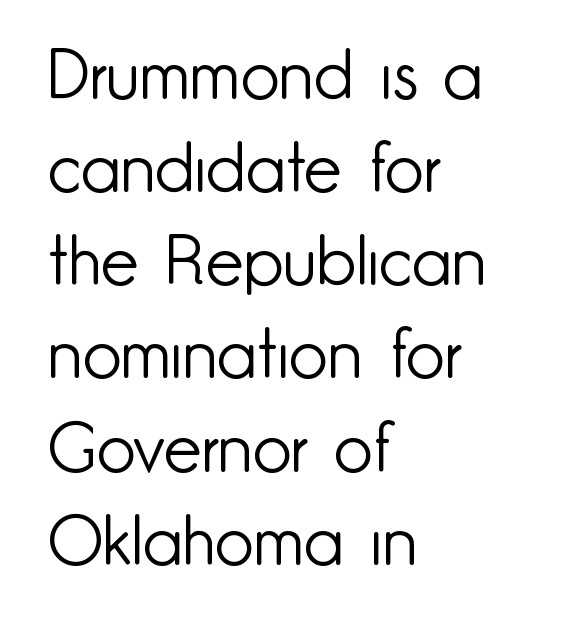
Q: Is the text bold? A: No.
Q: Is the text italic (slanted)? A: No, it is upright.
Q: Is the typeface a serif or a sans-serif typeface? A: Sans-serif.
Q: Is the text underlined? A: No.
Q: How is the paragraph aligned? A: Left-aligned.
Q: Is the spacing between letters normal or unusually wide? A: Normal.
Q: Is the spacing between lines tight, normal or loose? A: Normal.
Q: Width (condensed, normal, or wide)? A: Normal.
Q: Stroke contrast? A: Low.
Q: x-height? A: Small.
Q: Monospaced? A: No.
